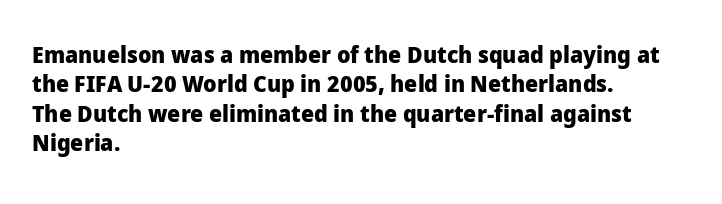
{"italic": "no", "bold": "yes", "underline": "no", "align": "left", "line_spacing": "normal", "line_spacing_ratio": 1.28, "letter_spacing": "normal", "letter_spacing_em": 0.0, "glyph_px": 23}
